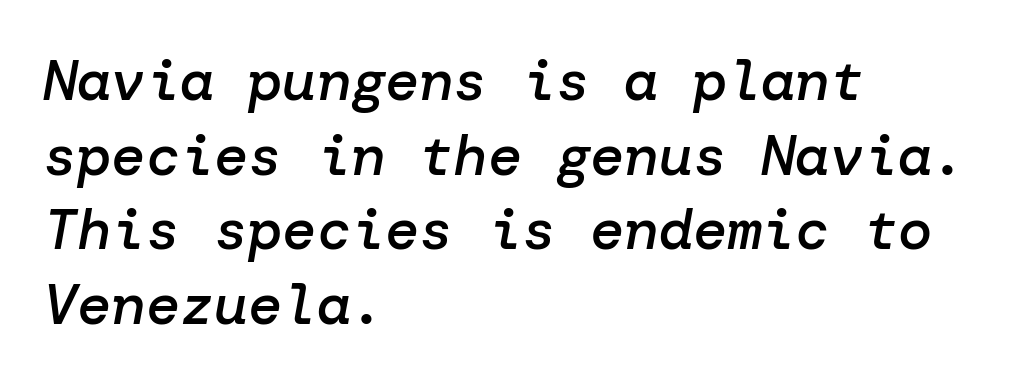
Successive baselines arrive at the customary interval. The string is rendered with underlining switched off. You could call the tracking neutral — neither tight nor loose. Notice how the stems are inclined rather than vertical — that's the hallmark of italics.
